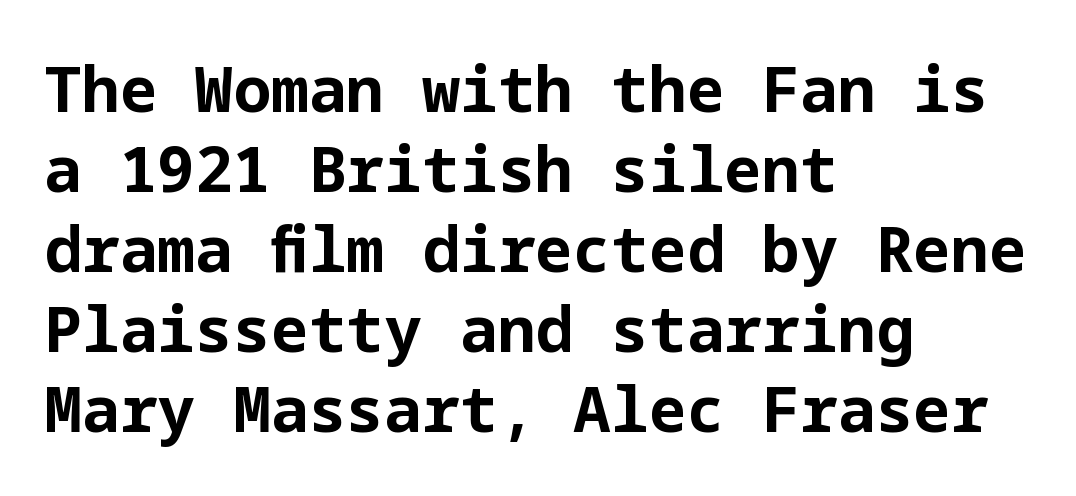
{"serif": "no", "italic": "no", "bold": "yes", "weight": "bold", "width": "normal", "stroke_contrast": "low", "x_height": "medium", "underline": "no", "align": "left", "line_spacing": "normal", "line_spacing_ratio": 1.27, "letter_spacing": "normal", "letter_spacing_em": 0.0, "glyph_px": 63}
